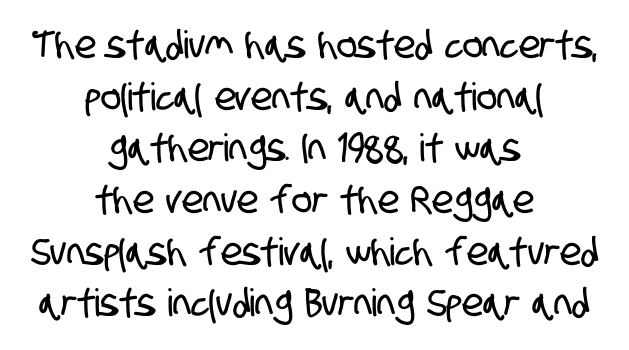
Q: Is the typeface a serif or a sans-serif typeface? A: Sans-serif.
Q: Is the text underlined? A: No.
Q: How is the paragraph aligned? A: Centered.
Q: Is the spacing between letters normal or unusually wide? A: Normal.
Q: Is the spacing between lines tight, normal or loose? A: Normal.
Q: Width (condensed, normal, or wide)? A: Condensed.
Q: Stroke contrast? A: Low.
Q: x-height? A: Large.
Q: Monospaced? A: No.
